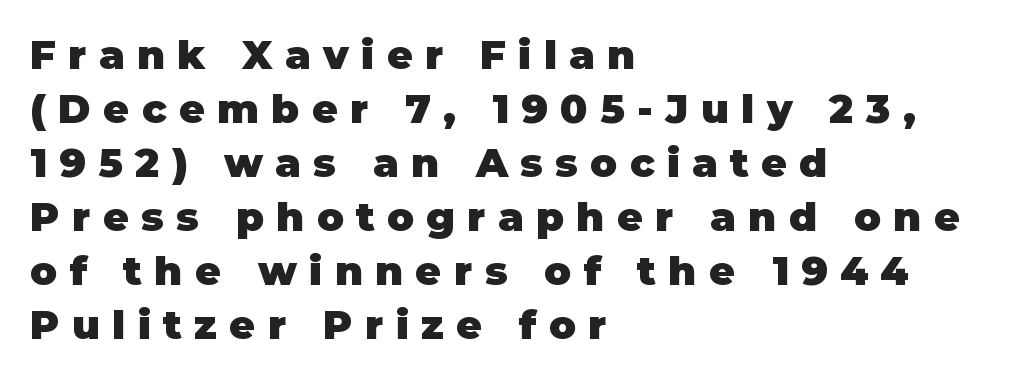
Q: Is the text bold? A: Yes.
Q: Is the text italic (slanted)? A: No, it is upright.
Q: Is the typeface a serif or a sans-serif typeface? A: Sans-serif.
Q: Is the text underlined? A: No.
Q: How is the paragraph aligned? A: Left-aligned.
Q: Is the spacing between letters normal or unusually wide? A: Unusually wide.
Q: Is the spacing between lines tight, normal or loose? A: Normal.
Q: Width (condensed, normal, or wide)? A: Normal.
Q: Stroke contrast? A: Low.
Q: x-height? A: Large.
Q: Monospaced? A: No.
